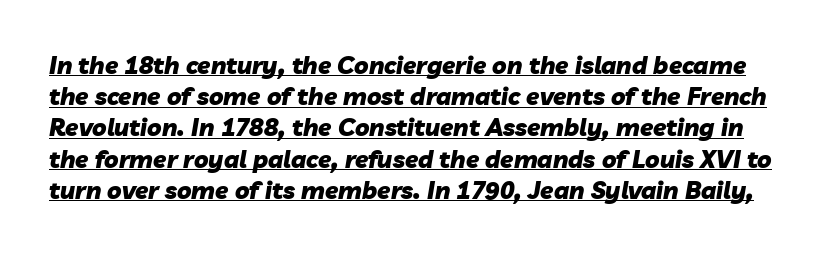
{"italic": "yes", "lean": "right", "slant_degrees": 10, "bold": "yes", "underline": "yes", "line_spacing": "normal", "line_spacing_ratio": 1.3, "letter_spacing": "normal", "letter_spacing_em": 0.0, "glyph_px": 24}
